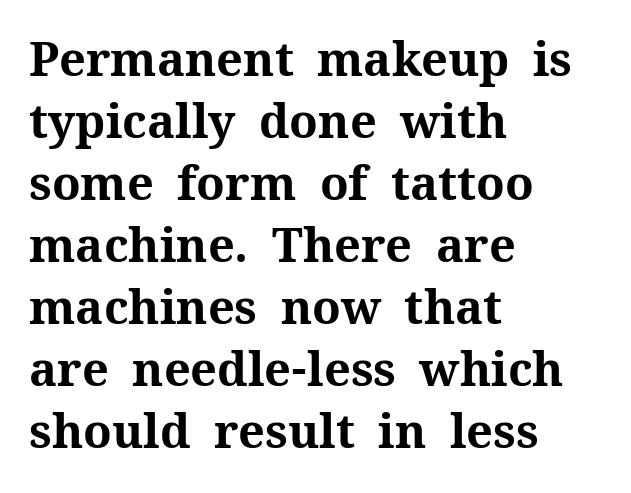
{"serif": "yes", "italic": "no", "bold": "yes", "weight": "bold", "width": "normal", "stroke_contrast": "medium", "x_height": "medium", "monospaced": "no", "underline": "no", "align": "left", "line_spacing": "normal", "line_spacing_ratio": 1.32, "letter_spacing": "normal", "letter_spacing_em": 0.0, "glyph_px": 47}
